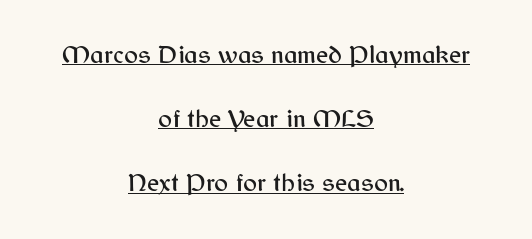
Q: Is the text italic (slanted)? A: No, it is upright.
Q: Is the text underlined? A: Yes.
Q: How is the paragraph aligned? A: Centered.
Q: Is the spacing between letters normal or unusually wide? A: Normal.
Q: Is the spacing between lines tight, normal or loose? A: Loose.
